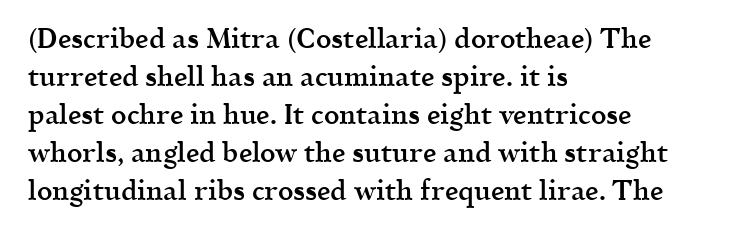
{"italic": "no", "bold": "semi", "underline": "no", "align": "left", "line_spacing": "normal", "line_spacing_ratio": 1.41, "letter_spacing": "normal", "letter_spacing_em": 0.0, "glyph_px": 27}
